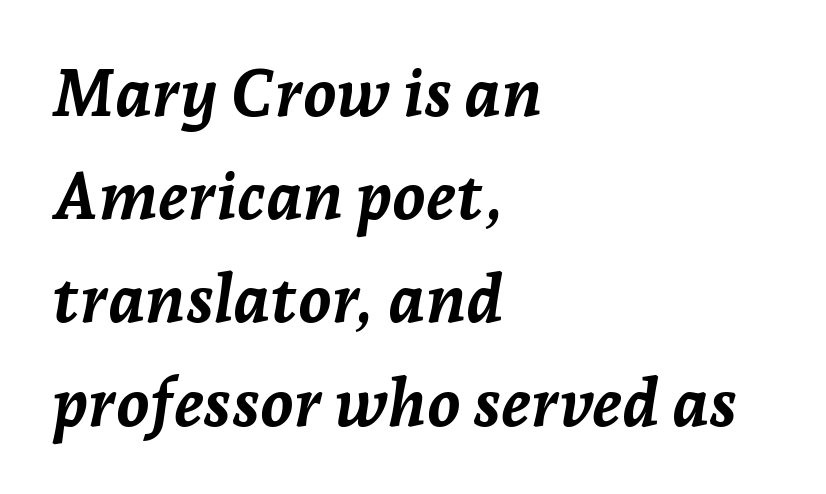
The image shows 67 px semibold type, italic (leaning right); set left-aligned, normal line spacing (1.54x), normal letter spacing, not underlined; low stroke contrast and a medium x-height.
